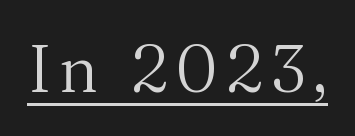
Q: Is the text bold? A: No.
Q: Is the text italic (slanted)? A: No, it is upright.
Q: Is the typeface a serif or a sans-serif typeface? A: Serif.
Q: Is the text underlined? A: Yes.
Q: Width (condensed, normal, or wide)? A: Normal.
Q: Stroke contrast? A: Medium.
Q: x-height? A: Medium.
Q: Monospaced? A: No.
